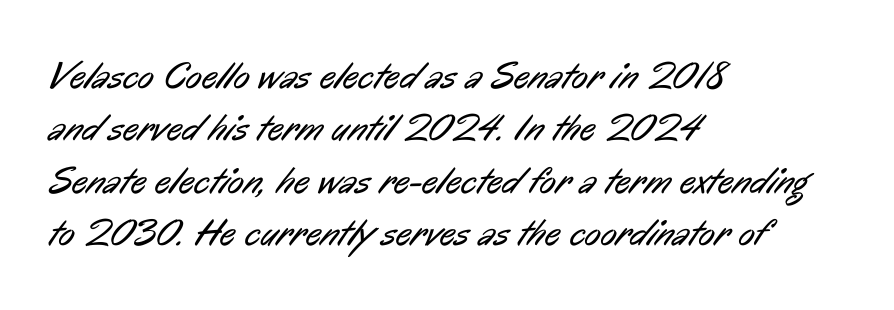
Varying glyph widths throughout — classic text-font behaviour. One-word summary of the alignment: left. Observe the ordinary spacing: letters are neighbours, not strangers. Unbolded letterforms with no extra heft. How would I describe the line gaps? Plain and ordinary. Just letters on the line, the space beneath them empty.
